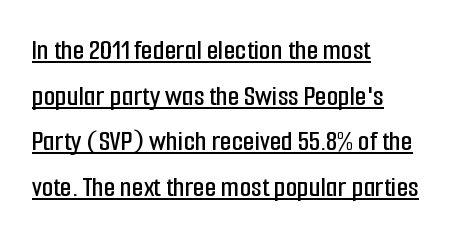
The image shows 30 px condensed sans-serif type, upright; set left-aligned, normal line spacing (1.52x), normal letter spacing, underlined; low stroke contrast and a medium x-height.
